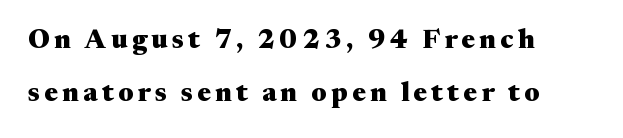
Weight check: bold — yes, fully. This sample is left-justified, so line endings fall wherever the words run out. Regarding leading, the lines here are spaced well apart. Do the letters lean? They stand straight.
